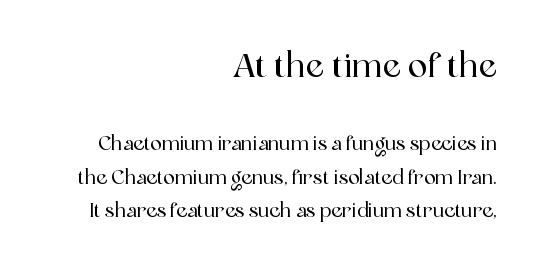
The image shows 33 px serif type, upright; set right-aligned, line spacing 1.76x, normal letter spacing, not underlined; the first (top) block is 1.74x larger; a medium x-height.
